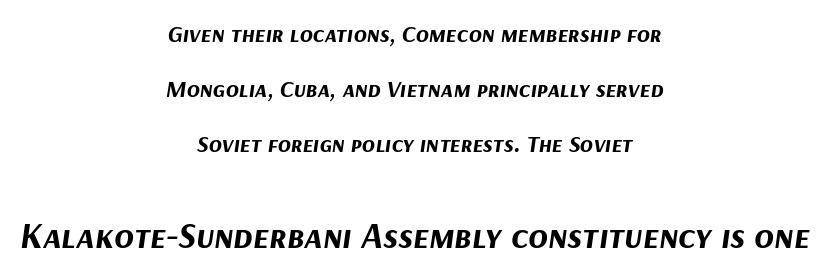
{"italic": "yes", "lean": "right", "slant_degrees": 9, "bold": "yes", "weight": "bold", "width": "normal", "stroke_contrast": "medium", "x_height": "medium", "monospaced": "no", "underline": "no", "align": "center", "line_spacing": "loose", "line_spacing_ratio": 2.29, "letter_spacing": "normal", "letter_spacing_em": 0.0, "larger_block": "second", "size_ratio": 1.5, "glyph_px": 36}
